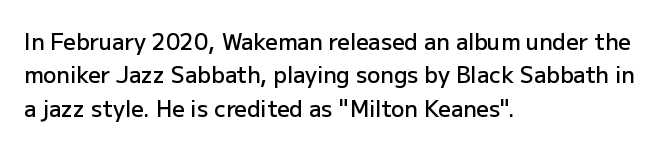
Q: Is the text bold? A: Semi-bold.
Q: Is the text italic (slanted)? A: No, it is upright.
Q: Is the text underlined? A: No.
Q: How is the paragraph aligned? A: Left-aligned.
Q: Is the spacing between letters normal or unusually wide? A: Normal.
Q: Is the spacing between lines tight, normal or loose? A: Normal.
